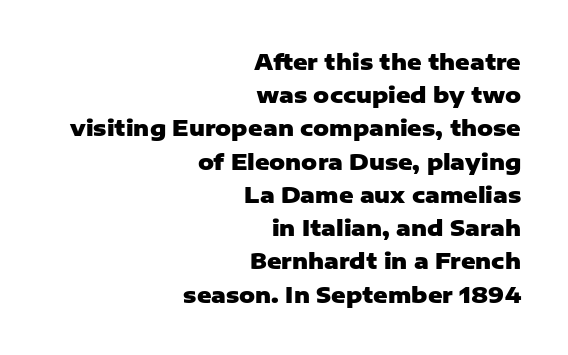
In terms of leading, this rendering sits right in the middle. What stands out about the letter spacing? Nothing — it is the standard amount. The passage shown is emphatically bold. Where is the straight margin? On the right. Anything drawn beneath the words? Only blank space.
